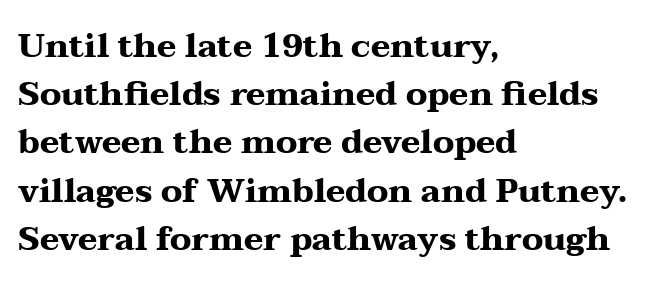
{"serif": "yes", "italic": "no", "bold": "yes", "weight": "heavy", "width": "wide", "stroke_contrast": "medium", "x_height": "medium", "monospaced": "no", "underline": "no", "align": "left", "line_spacing": "normal", "line_spacing_ratio": 1.46, "letter_spacing": "normal", "letter_spacing_em": 0.0, "glyph_px": 33}
